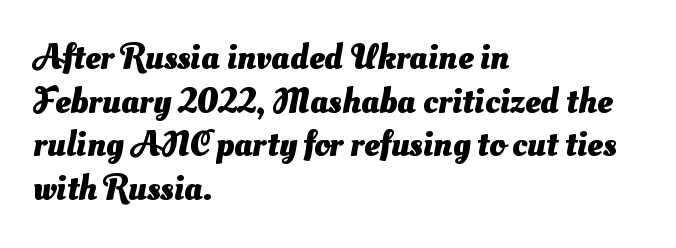
Compared with typical body copy, the letter spacing here is the same. Varying glyph widths throughout — classic text-font behaviour. Caption: bold face, heavy strokes. Compared with a centered layout, this one pins lines to the left instead.
